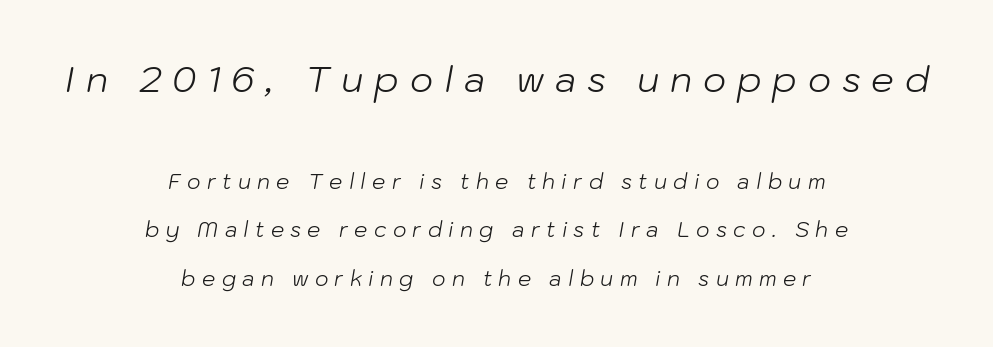
{"italic": "yes", "lean": "right", "slant_degrees": 10, "bold": "no", "weight": "light", "width": "normal", "stroke_contrast": "low", "x_height": "medium", "monospaced": "no", "underline": "no", "align": "center", "line_spacing": "loose", "line_spacing_ratio": 2.31, "letter_spacing": "wide", "letter_spacing_em": 0.3, "larger_block": "first", "size_ratio": 1.71, "glyph_px": 36}
